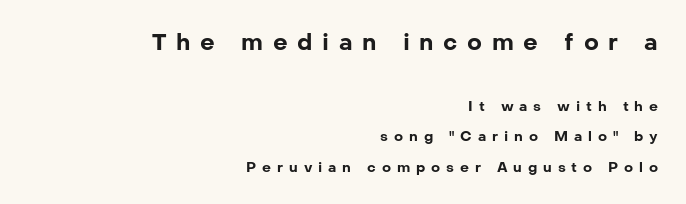
Just letters on the line, the space beneath them empty. Caption: upper text group enlarged, lower text group reduced. Layout note: lines flush right. Substantial extra tracking has been applied to these lines.
